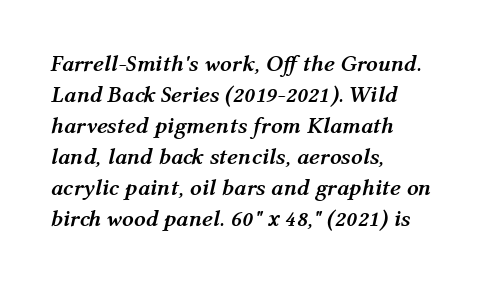
The image shows 23 px bold type, italic (leaning right); set left-aligned, normal line spacing (1.35x), normal letter spacing, not underlined.
